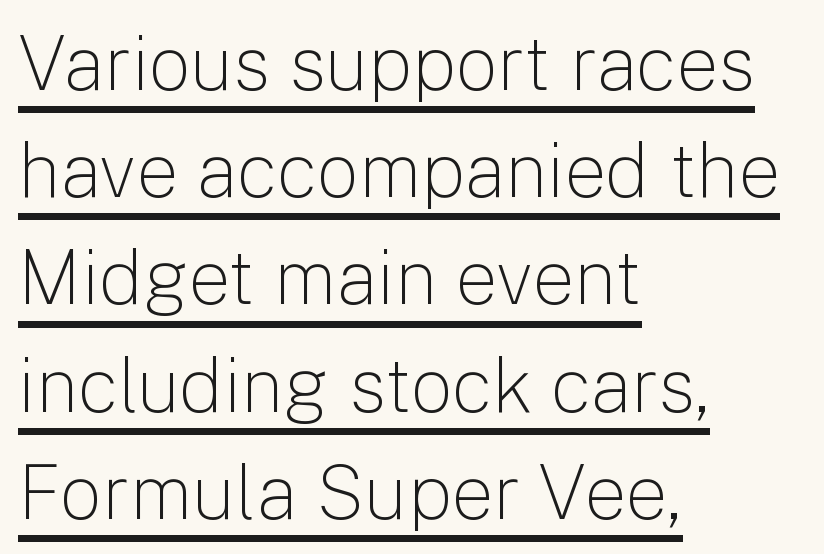
Grotesque or geometric, the face here clearly has no serifs. Line starts are locked; line ends wander. The face used here is rendered with its standard letterfit. Leading matches the norm, producing a regular column. The lettering is marked with a stroke running underneath it.
